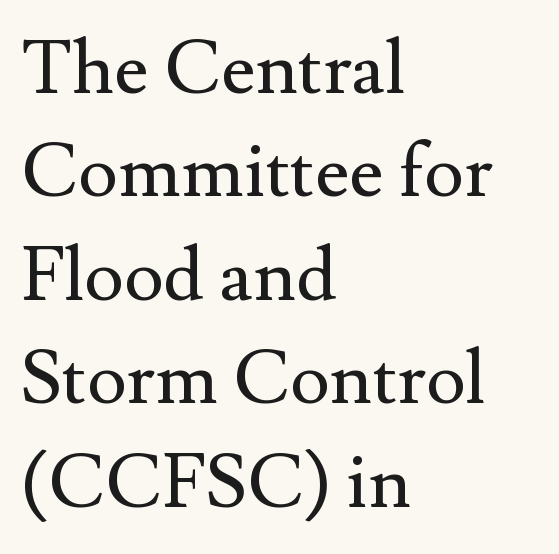
Caption: standard tracking, unaltered. The paragraph has a hard left edge and a soft right edge. The passage shown is not underscored anywhere. Evenly set lines give the paragraph a standard silhouette. The letters stand upright; this is a roman face. Stroke thickness stays within the range of a standard reading face or lighter.
